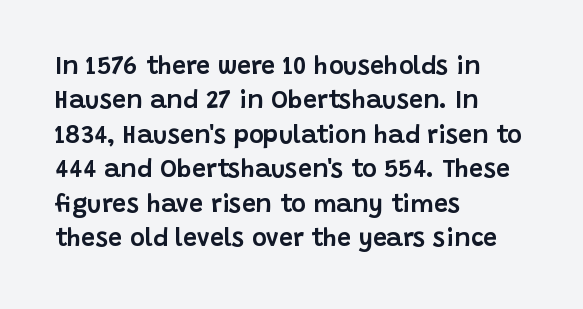
The image shows 25 px text type, upright; set left-aligned, normal line spacing (1.38x), normal letter spacing, not underlined.
